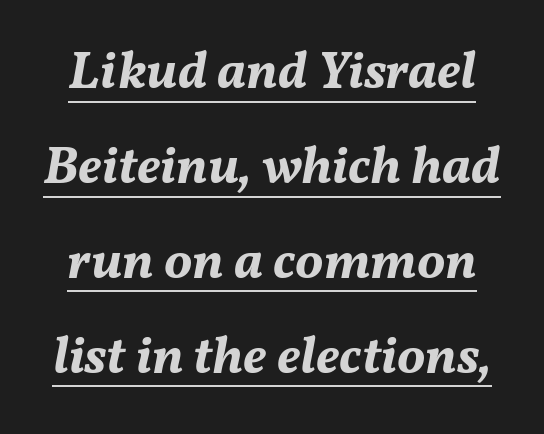
The image shows 53 px bold type, italic (leaning right); set line spacing 1.79x, normal letter spacing, underlined; medium stroke contrast and a medium x-height.
